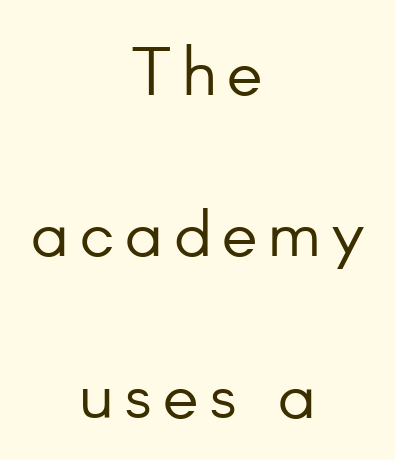
Note: no serifs on the glyphs. The baseline area is clear. Does the lettering tilt? It doesn't — this is upright. Think of a printed novel: that variable character pitch is what you see here. Both edges are ragged and mirror each other, which tells us the setting is centered.
